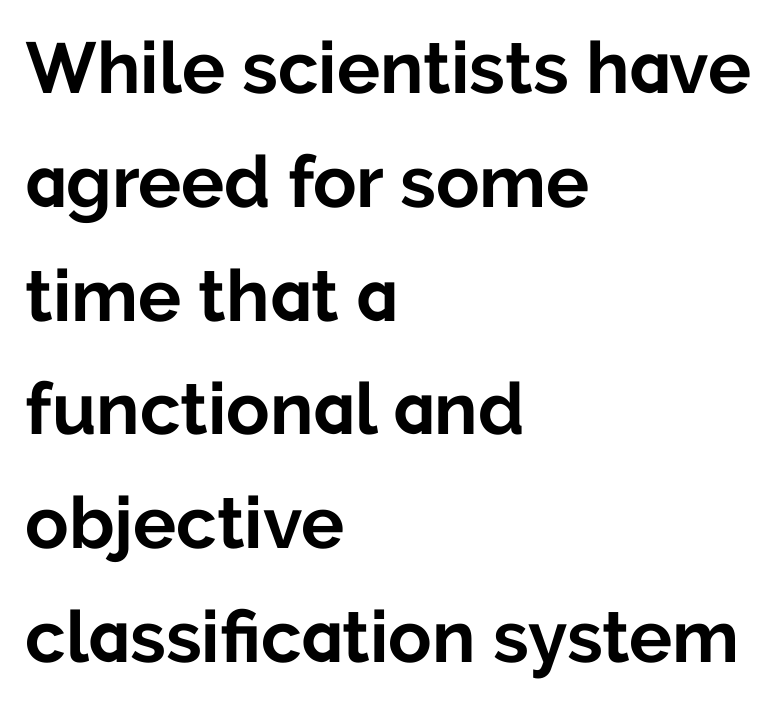
The image shows 72 px bold sans-serif type, upright; set left-aligned, normal line spacing (1.58x), normal letter spacing, not underlined; low stroke contrast and a medium x-height.
